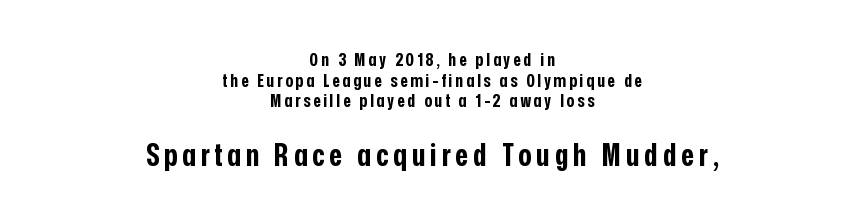
Q: Is the text bold? A: Yes.
Q: Is the text italic (slanted)? A: No, it is upright.
Q: Is the typeface a serif or a sans-serif typeface? A: Sans-serif.
Q: Is the text underlined? A: No.
Q: How is the paragraph aligned? A: Centered.
Q: Is the spacing between lines tight, normal or loose? A: Tight.
Q: Which block of text is set in a larger size, the first (top) or the second (bottom)? A: The second (bottom) one.
Q: Width (condensed, normal, or wide)? A: Condensed.
Q: Stroke contrast? A: Low.
Q: x-height? A: Medium.
Q: Monospaced? A: No.
